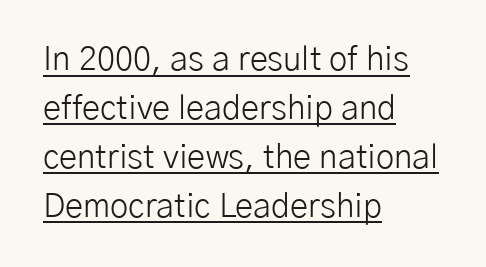
{"serif": "no", "italic": "no", "bold": "no", "weight": "light", "width": "normal", "stroke_contrast": "low", "x_height": "medium", "monospaced": "no", "underline": "yes", "align": "left", "line_spacing": "normal", "line_spacing_ratio": 1.48, "letter_spacing": "normal", "letter_spacing_em": 0.0, "glyph_px": 33}
